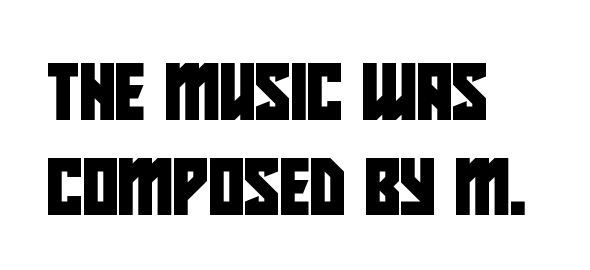
The image shows 55 px condensed sans-serif type; set left-aligned, line spacing 1.72x, normal letter spacing, not underlined; low stroke contrast and a large x-height.
